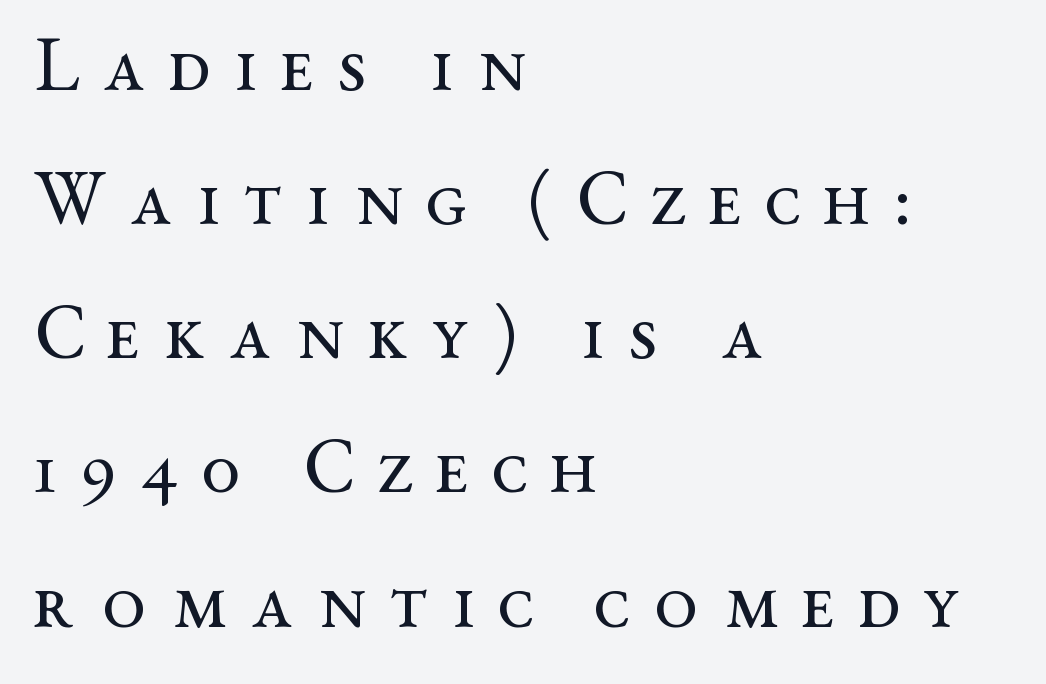
{"serif": "yes", "italic": "no", "bold": "no", "weight": "regular", "width": "wide", "stroke_contrast": "medium", "x_height": "medium", "monospaced": "no", "underline": "no", "align": "left", "line_spacing_ratio": 1.72, "letter_spacing": "wide", "letter_spacing_em": 0.3, "glyph_px": 78}
